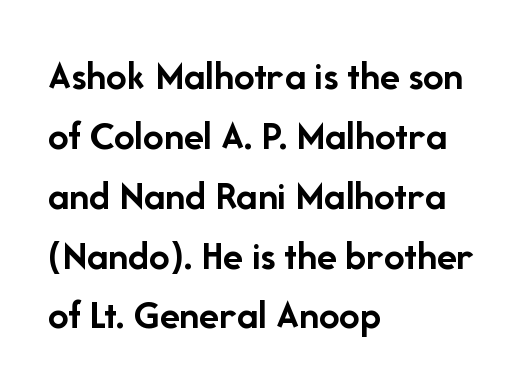
{"serif": "no", "italic": "no", "bold": "yes", "weight": "semibold", "width": "normal", "stroke_contrast": "low", "x_height": "medium", "monospaced": "no", "underline": "no", "align": "left", "line_spacing": "normal", "line_spacing_ratio": 1.46, "letter_spacing": "normal", "letter_spacing_em": 0.0, "glyph_px": 41}
